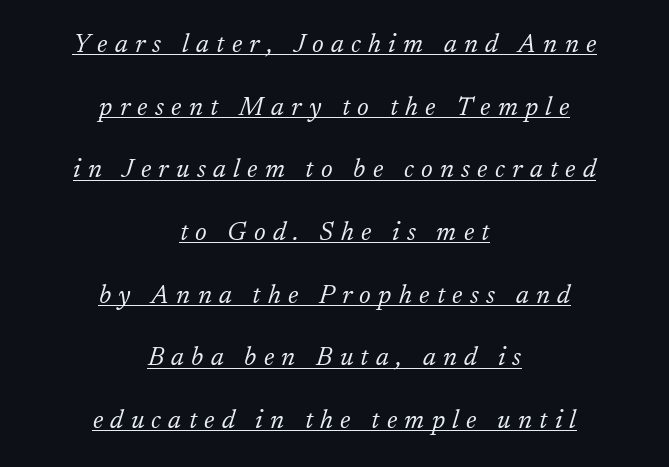
The characters are drawn with everyday or finer stroke widths. Compared with ordinary roman type, these characters are visibly tilted. The lines are quadded center. This sample trades compactness for vertical openness between lines. The glyphs are accompanied by a horizontal stroke just below them. Each word looks stretched out because of the extra space between its letters.
